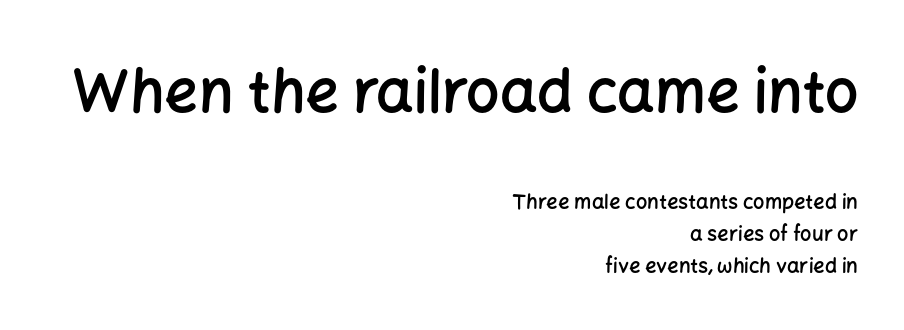
The image shows 59 px semibold sans-serif type, upright; set right-aligned, normal line spacing (1.58x), normal letter spacing, not underlined; the first (top) block is 2.95x larger; low stroke contrast and a medium x-height.
